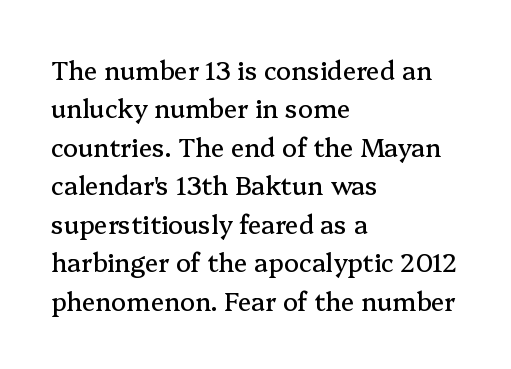
Q: Is the text italic (slanted)? A: No, it is upright.
Q: Is the text underlined? A: No.
Q: How is the paragraph aligned? A: Left-aligned.
Q: Is the spacing between letters normal or unusually wide? A: Normal.
Q: Is the spacing between lines tight, normal or loose? A: Normal.
